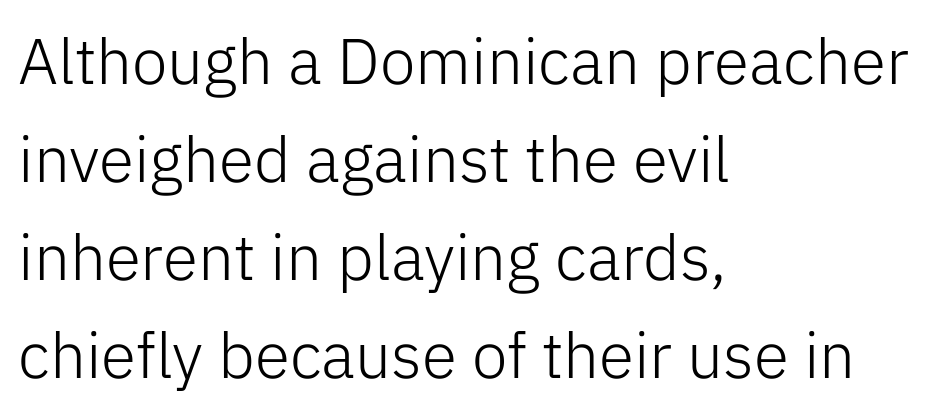
The image shows 64 px light sans-serif type, upright; set left-aligned, normal line spacing (1.53x), normal letter spacing, not underlined; low stroke contrast and a medium x-height.
